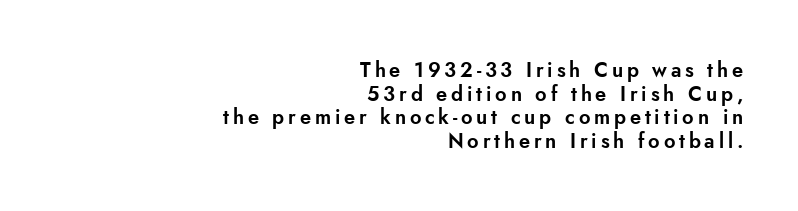
{"italic": "no", "underline": "no", "align": "right", "line_spacing_ratio": 1.18, "glyph_px": 20}
